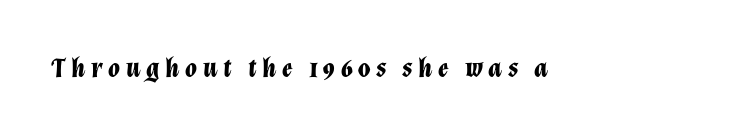
{"italic": "yes", "lean": "right", "slant_degrees": 12, "bold": "yes", "underline": "no", "letter_spacing": "wide", "letter_spacing_em": 0.21, "glyph_px": 27}
